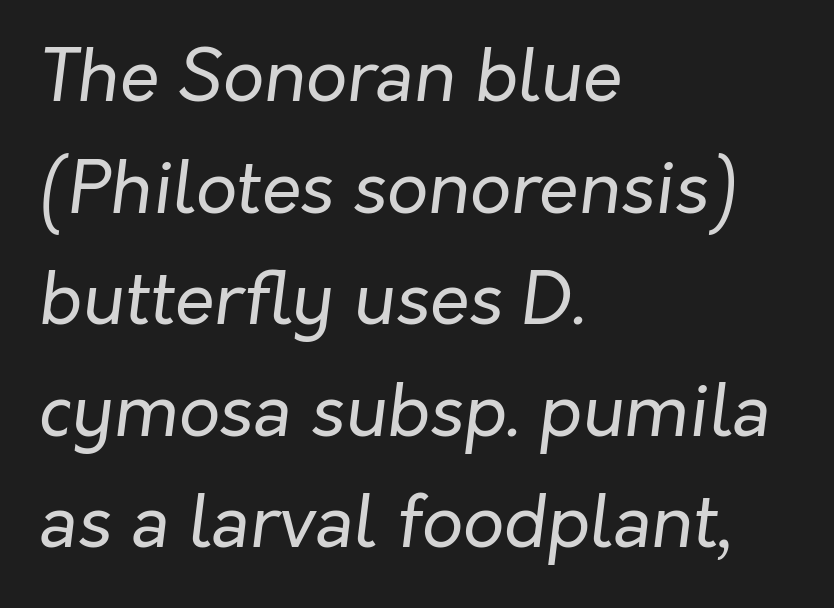
Q: Is the text bold? A: No.
Q: Is the text italic (slanted)? A: Yes, it leans right by about 7 degrees.
Q: Is the text underlined? A: No.
Q: How is the paragraph aligned? A: Left-aligned.
Q: Is the spacing between letters normal or unusually wide? A: Normal.
Q: Is the spacing between lines tight, normal or loose? A: Normal.
Q: Width (condensed, normal, or wide)? A: Normal.
Q: Stroke contrast? A: Low.
Q: x-height? A: Medium.
Q: Monospaced? A: No.
